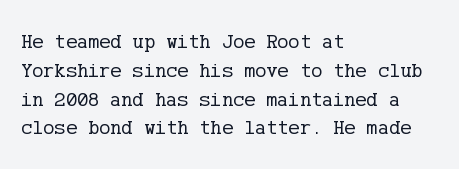
The image shows 21 px text type, upright; set left-aligned, normal line spacing (1.37x), normal letter spacing, not underlined.
